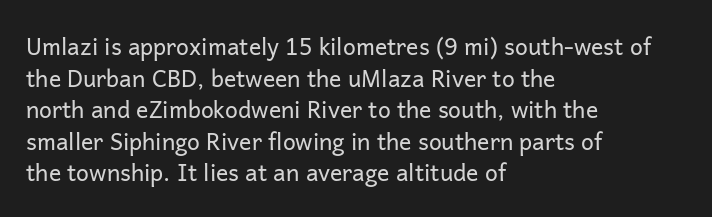
Q: Is the text bold? A: No.
Q: Is the text italic (slanted)? A: No, it is upright.
Q: Is the text underlined? A: No.
Q: How is the paragraph aligned? A: Left-aligned.
Q: Is the spacing between letters normal or unusually wide? A: Normal.
Q: Is the spacing between lines tight, normal or loose? A: Normal.
